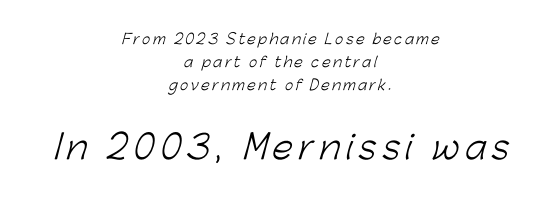
The image shows 33 px light sans-serif type; set centered, normal line spacing (1.66x), not underlined; the second (bottom) block is 2.36x larger; low stroke contrast and a medium x-height.
